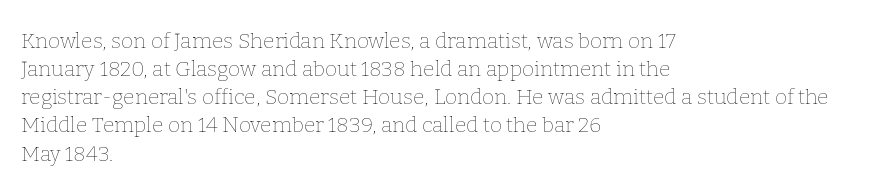
Visually the block forms a straight wall on the left and a jagged coastline on the right. Style check: upright. Bold? No — there's no thickening of the strokes. Notice how descenders clear the ascenders below comfortably — that's standard leading. Each word holds together tightly as a unit, with standard inter-letter gaps.
